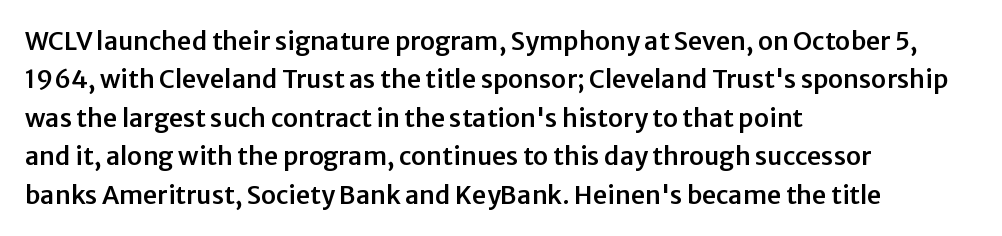
These lines stack with their left ends in a neat column. This is the regular roman posture of the typeface. Leading matches the norm, producing a regular column. No extra tracking has been applied to these lines. Type without underlining.
